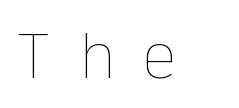
The image shows 68 px thin type, upright; set unusually wide letter spacing (+0.43 em), not underlined; low stroke contrast and a medium x-height.
